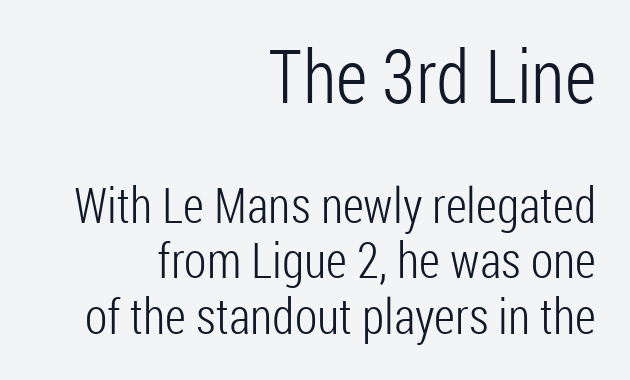
The image shows 74 px light, condensed sans-serif type, upright; set right-aligned, tight line spacing (1.13x), normal letter spacing, not underlined; the first (top) block is 1.51x larger; low stroke contrast and a medium x-height.
